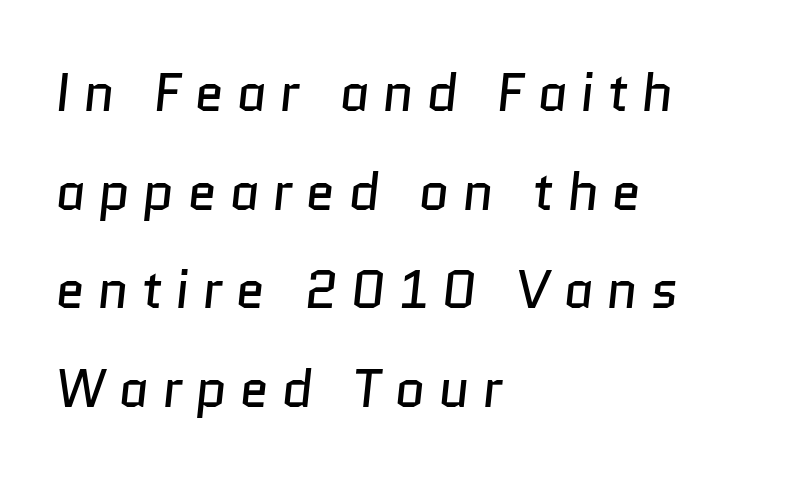
The face used here is rendered with a markedly widened letterfit. The rendering shows plain stroke endings on the letterforms — a sans-serif design. Looks like regular typesetting: each glyph gets only the width it needs. The face looks like a standard text weight, possibly lighter.
